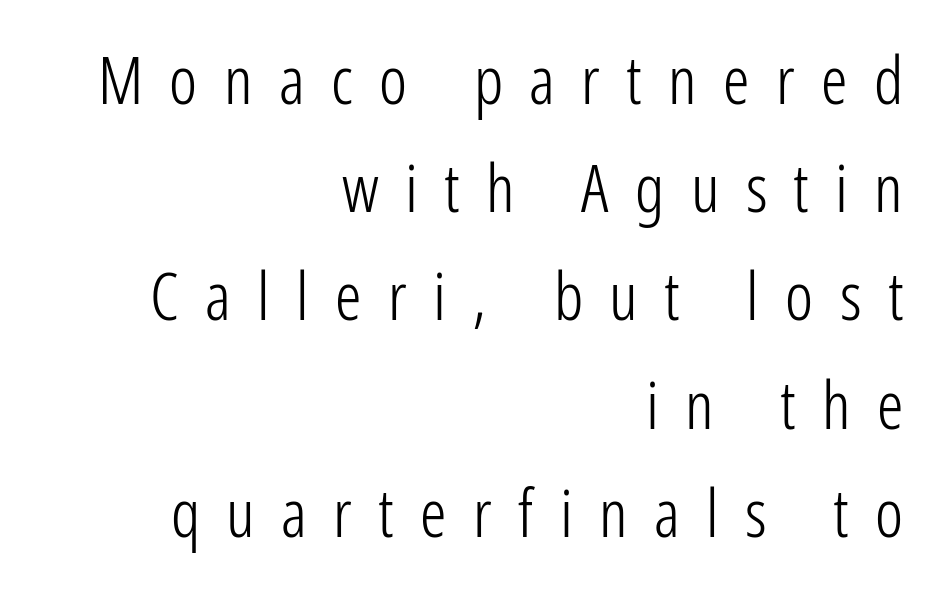
Q: Is the text bold? A: No.
Q: Is the text italic (slanted)? A: No, it is upright.
Q: Is the typeface a serif or a sans-serif typeface? A: Sans-serif.
Q: Is the text underlined? A: No.
Q: How is the paragraph aligned? A: Right-aligned.
Q: Is the spacing between letters normal or unusually wide? A: Unusually wide.
Q: Is the spacing between lines tight, normal or loose? A: Normal.
Q: Width (condensed, normal, or wide)? A: Condensed.
Q: Stroke contrast? A: Low.
Q: x-height? A: Medium.
Q: Monospaced? A: No.
